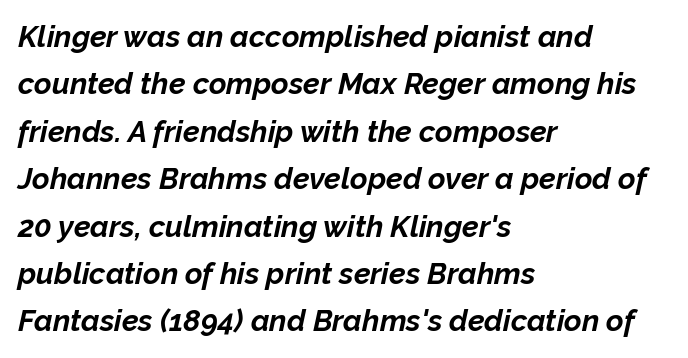
{"italic": "yes", "lean": "right", "slant_degrees": 12, "bold": "yes", "weight": "bold", "width": "normal", "stroke_contrast": "low", "x_height": "medium", "monospaced": "no", "underline": "no", "align": "left", "line_spacing": "normal", "line_spacing_ratio": 1.58, "letter_spacing": "normal", "letter_spacing_em": 0.0, "glyph_px": 30}
